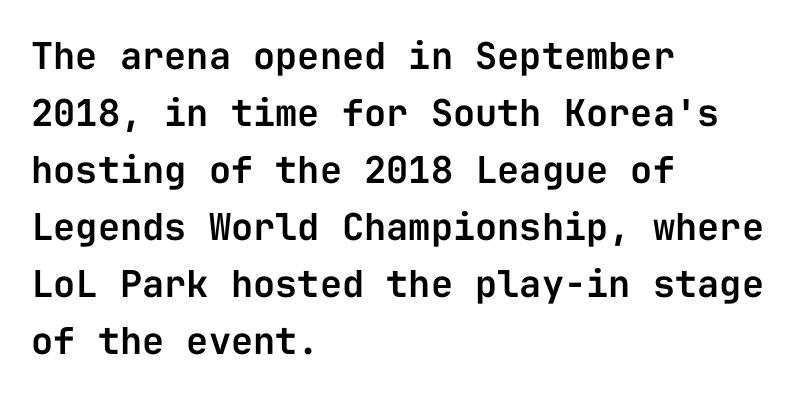
{"serif": "no", "italic": "no", "width": "normal", "stroke_contrast": "low", "x_height": "medium", "monospaced": "yes", "underline": "no", "align": "left", "line_spacing": "normal", "line_spacing_ratio": 1.54, "letter_spacing": "normal", "letter_spacing_em": 0.0, "glyph_px": 37}
